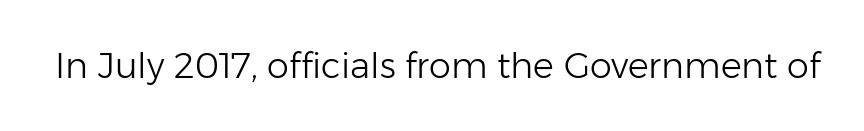
{"serif": "no", "italic": "no", "bold": "no", "weight": "light", "width": "normal", "stroke_contrast": "low", "x_height": "medium", "monospaced": "no", "underline": "no", "letter_spacing": "normal", "letter_spacing_em": 0.0, "glyph_px": 35}
